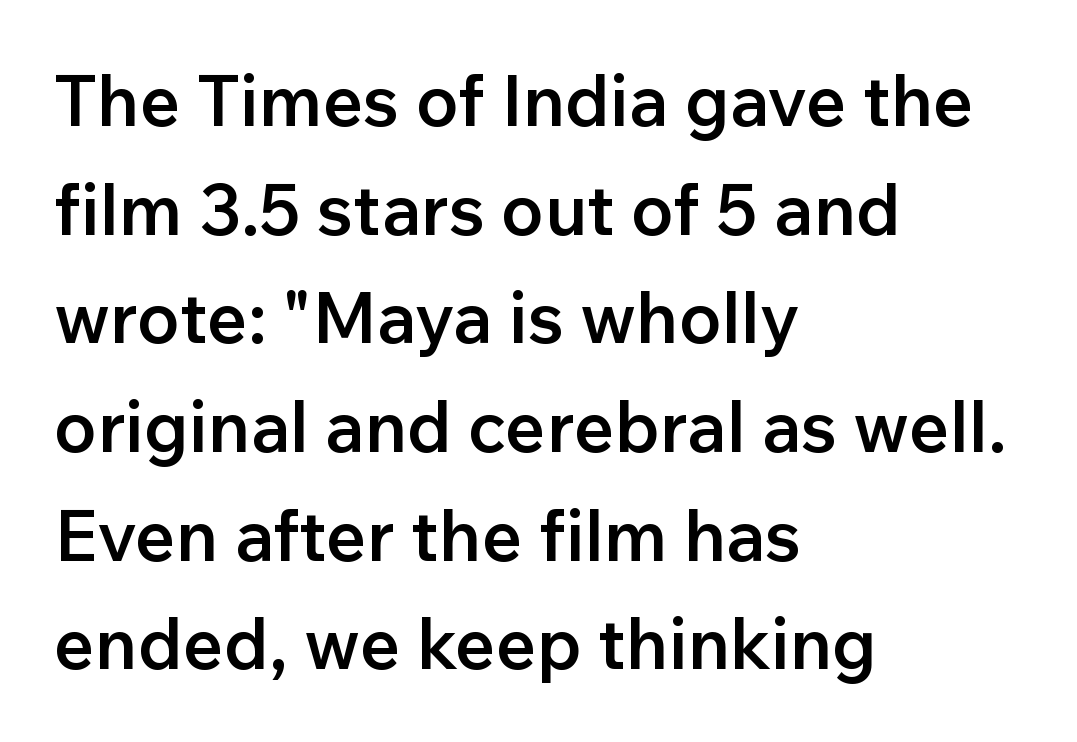
Designer's note — italics off, roman on. Evenly set lines give the paragraph a standard silhouette. The paragraph has a hard left edge and a soft right edge. Grotesque or geometric, the face here clearly has no serifs.
